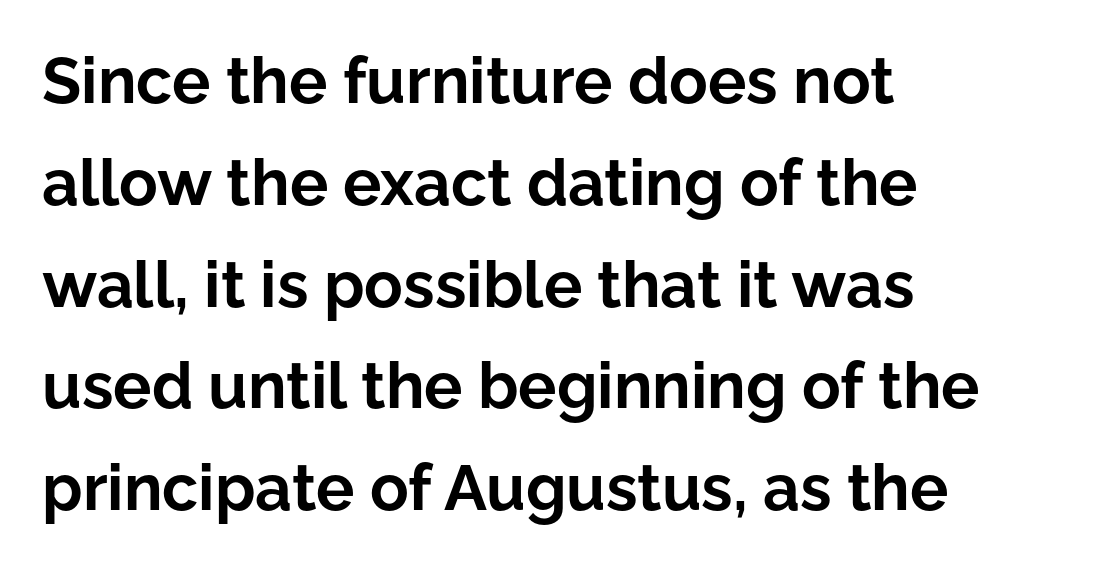
The image shows 64 px bold sans-serif type, upright; set left-aligned, normal line spacing (1.59x), normal letter spacing, not underlined; low stroke contrast and a medium x-height.
